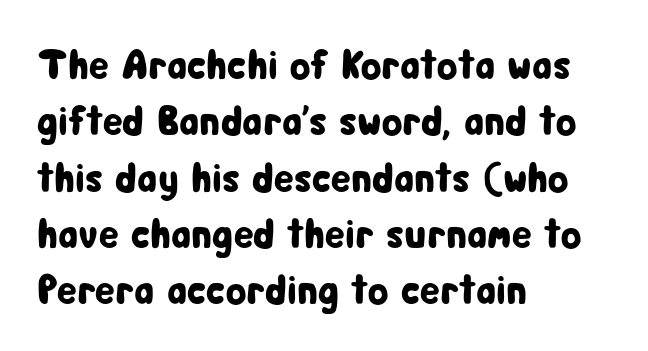
The image shows 42 px condensed sans-serif type, upright; set left-aligned, normal line spacing (1.34x), normal letter spacing, not underlined; low stroke contrast and a medium x-height.
